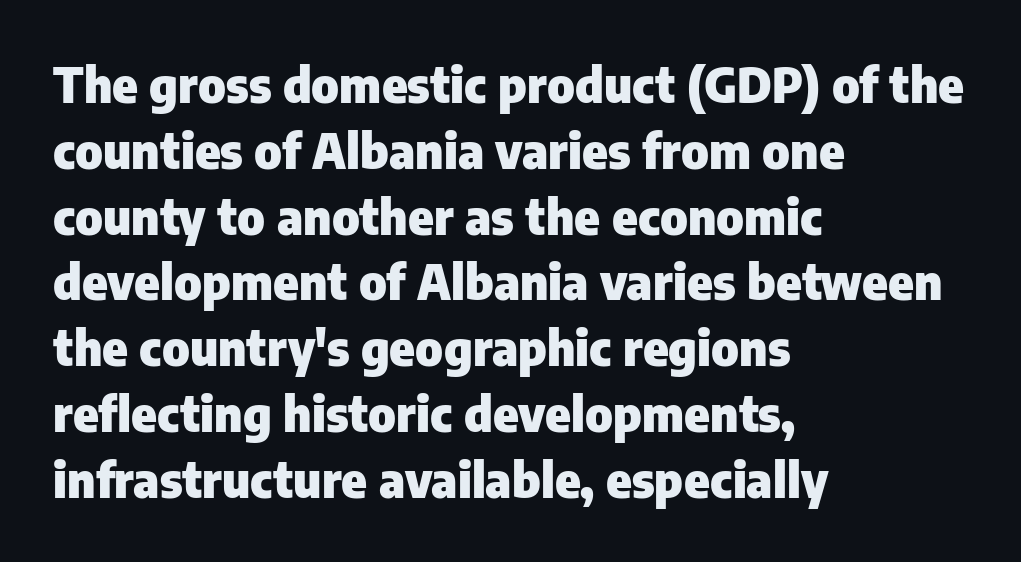
Each word holds together tightly as a unit, with standard inter-letter gaps. These lines are composed in type without serifs. All the whitespace from short lines collects on the right. Compared with typical paragraphs, the rows here are spaced about the same. Each letter keeps its own natural width here, so spacing adapts to shape. The face used here has the dense, thick strokes of a bold.
